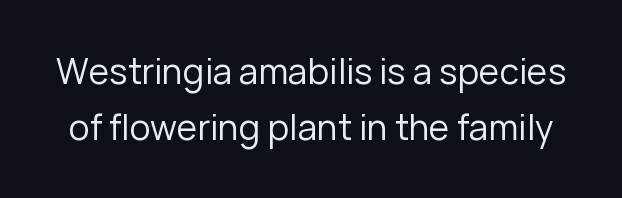
The text was rendered using a sans face with plain stroke endings. The glyphs are unaccompanied by any horizontal stroke below them. Rendered with straight, roman letterforms. The face looks like a standard text weight, possibly lighter. Evenly set lines give the paragraph a standard silhouette.
